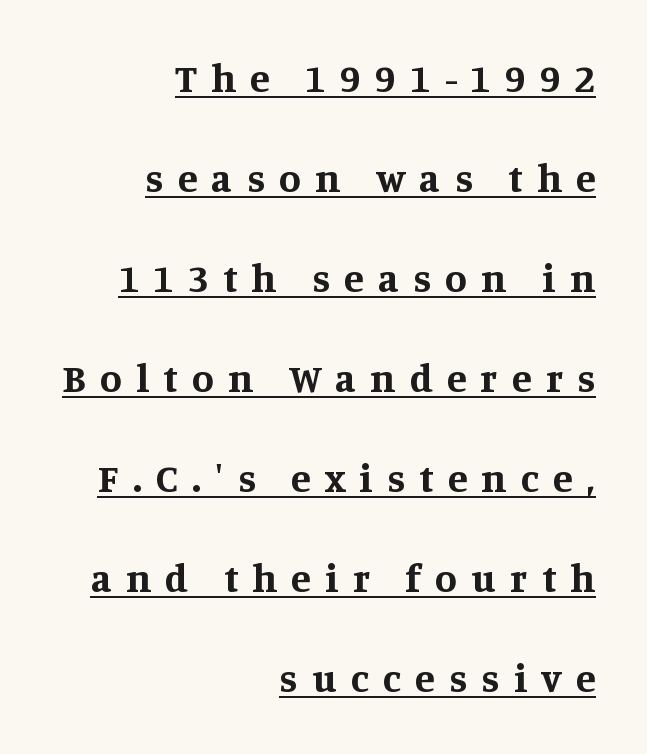
The image shows 40 px bold serif type, upright; set right-aligned, loose line spacing (2.5x), unusually wide letter spacing (+0.36 em), underlined; medium stroke contrast and a large x-height.
